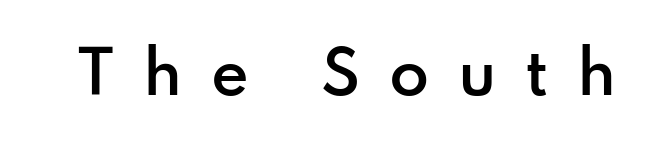
Underline: absent. A somewhat darkened texture: the type is semibold rather than bold. Letter spacing: wide. This sample uses an upright cut, with every glyph sitting square on the baseline.
